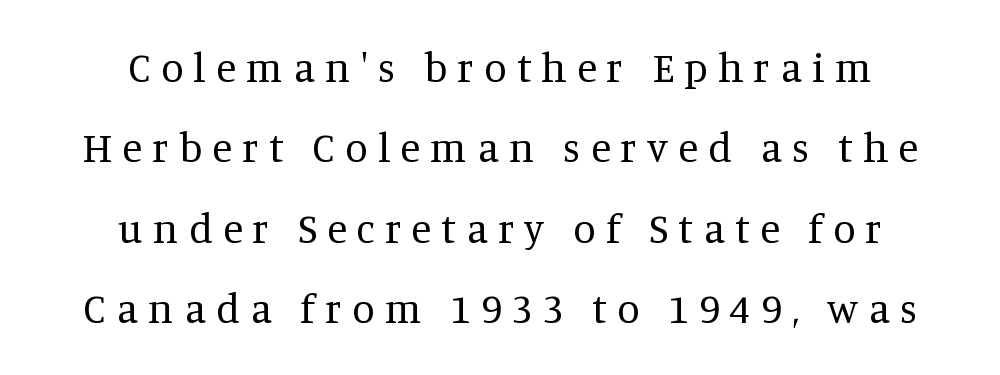
The image shows 41 px regular-weight serif type, upright; set centered, loose line spacing (1.96x), unusually wide letter spacing (+0.25 em), not underlined; medium stroke contrast and a large x-height.
